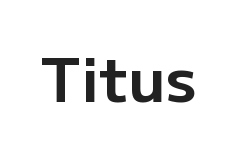
This sample uses plain, unmodified letter spacing. Bold? Absolutely — the strokes are thick and heavy. Note: no serifs on the glyphs. The type sits square on the baseline with zero lean. Plain, unruled lines of type.
